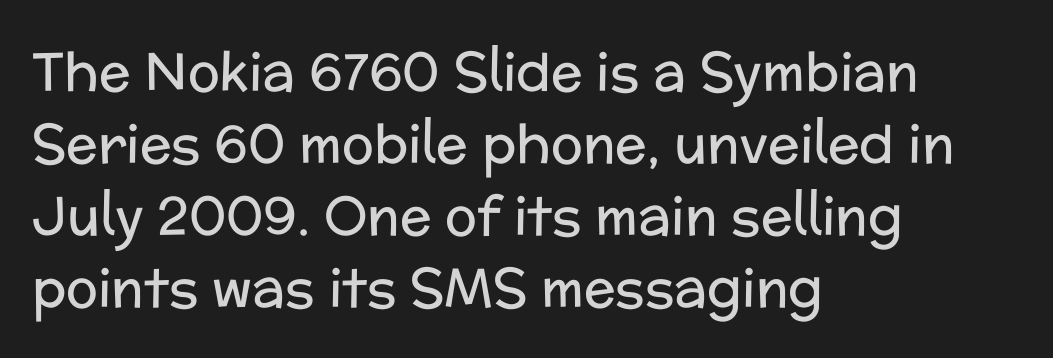
The image shows 53 px regular-weight sans-serif type, upright; set left-aligned, normal line spacing (1.36x), normal letter spacing, not underlined; low stroke contrast and a medium x-height.
